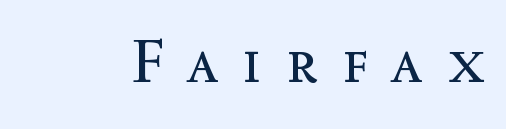
{"italic": "no", "bold": "no", "weight": "regular", "width": "normal", "x_height": "medium", "monospaced": "no", "underline": "no", "letter_spacing": "wide", "letter_spacing_em": 0.41, "glyph_px": 61}
